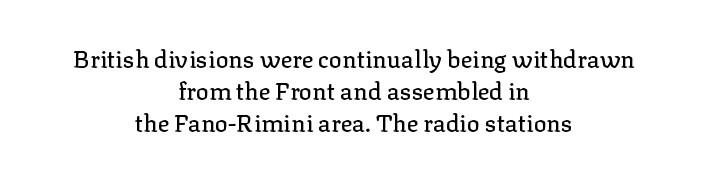
{"italic": "no", "underline": "no", "align": "center", "line_spacing": "normal", "line_spacing_ratio": 1.34, "letter_spacing": "normal", "letter_spacing_em": 0.0, "glyph_px": 24}
